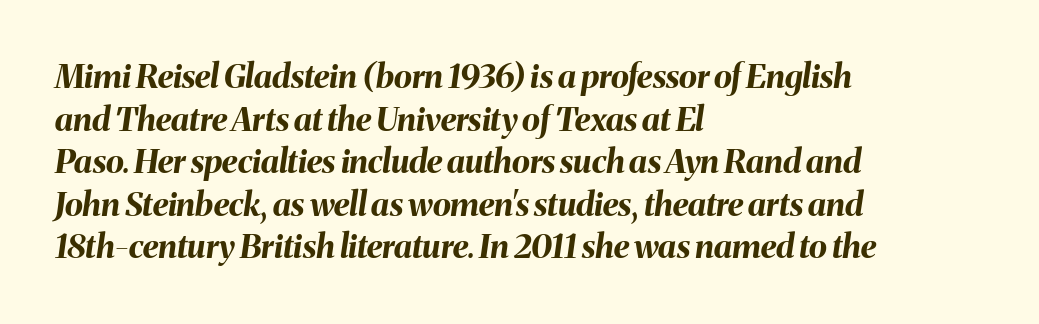
The image shows 33 px bold type, italic (leaning right); set left-aligned, normal line spacing (1.29x), normal letter spacing, not underlined; medium stroke contrast and a medium x-height.
